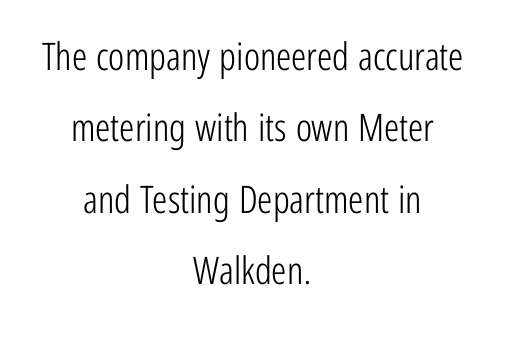
The image shows 38 px light, condensed sans-serif type, upright; set centered, line spacing 1.88x, normal letter spacing, not underlined; low stroke contrast and a medium x-height.
